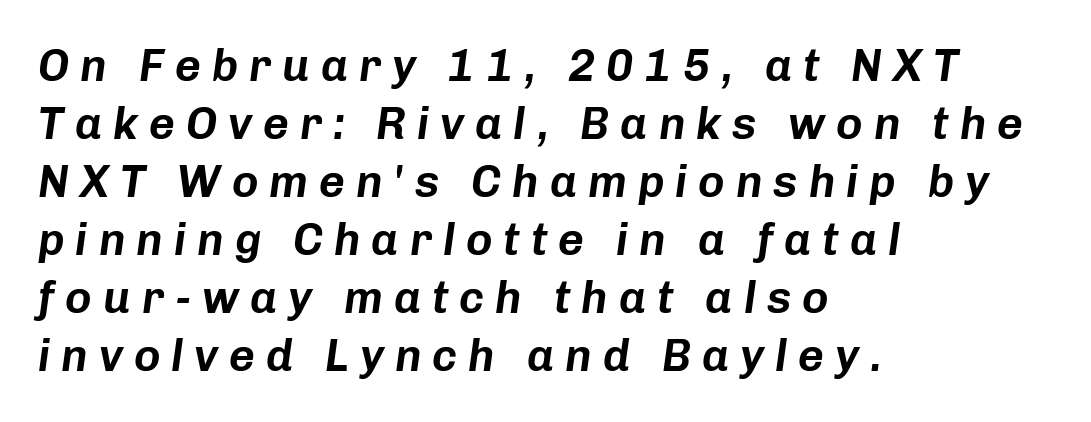
{"italic": "yes", "lean": "right", "slant_degrees": 8, "width": "normal", "stroke_contrast": "low", "x_height": "medium", "monospaced": "no", "underline": "no", "align": "left", "line_spacing": "normal", "line_spacing_ratio": 1.29, "letter_spacing": "wide", "letter_spacing_em": 0.24, "glyph_px": 45}
